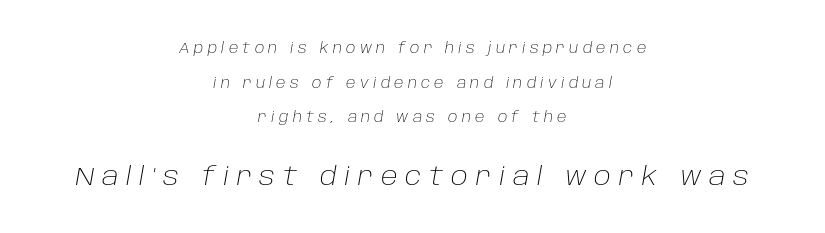
Q: Is the text bold? A: No.
Q: Is the text italic (slanted)? A: Yes, it leans right by about 10 degrees.
Q: Is the text underlined? A: No.
Q: How is the paragraph aligned? A: Centered.
Q: Is the spacing between letters normal or unusually wide? A: Unusually wide.
Q: Is the spacing between lines tight, normal or loose? A: Loose.
Q: Which block of text is set in a larger size, the first (top) or the second (bottom)? A: The second (bottom) one.
